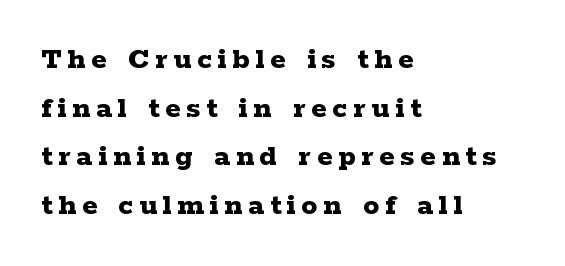
Q: Is the text bold? A: Yes.
Q: Is the text italic (slanted)? A: No, it is upright.
Q: Is the typeface a serif or a sans-serif typeface? A: Serif.
Q: Is the text underlined? A: No.
Q: How is the paragraph aligned? A: Left-aligned.
Q: Is the spacing between lines tight, normal or loose? A: Normal.
Q: Width (condensed, normal, or wide)? A: Wide.
Q: Stroke contrast? A: Low.
Q: x-height? A: Medium.
Q: Monospaced? A: No.
